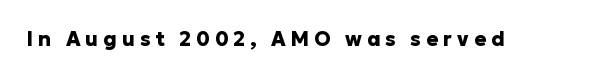
The image shows 20 px bold type, upright; set unusually wide letter spacing (+0.25 em), not underlined.
